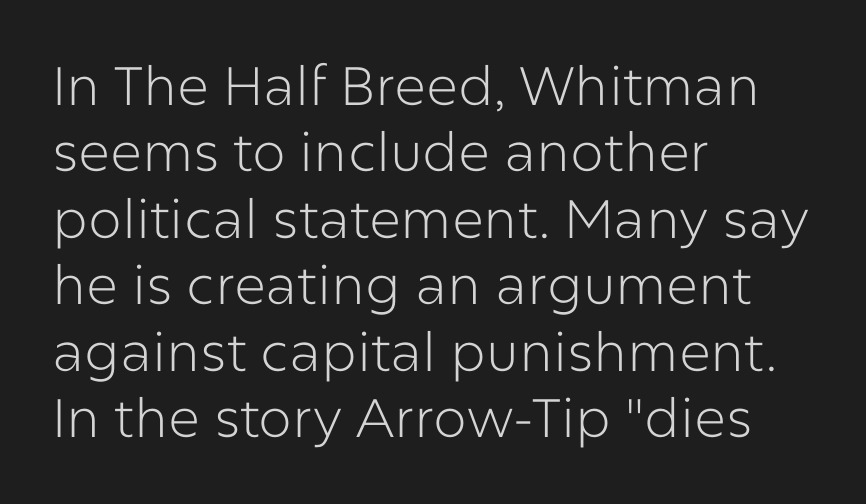
The image shows 54 px light sans-serif type, upright; set left-aligned, line spacing 1.23x, normal letter spacing, not underlined; low stroke contrast and a medium x-height.
